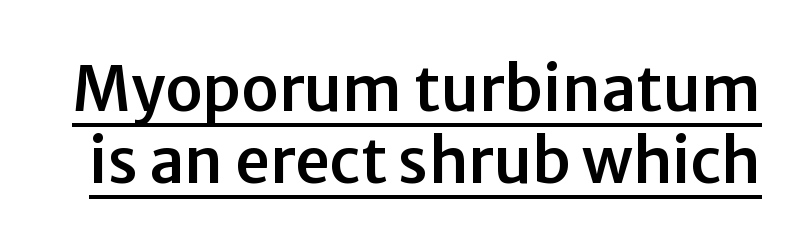
{"serif": "no", "italic": "no", "width": "normal", "stroke_contrast": "low", "x_height": "medium", "monospaced": "no", "underline": "yes", "line_spacing_ratio": 1.16, "letter_spacing": "normal", "letter_spacing_em": 0.0, "glyph_px": 62}
